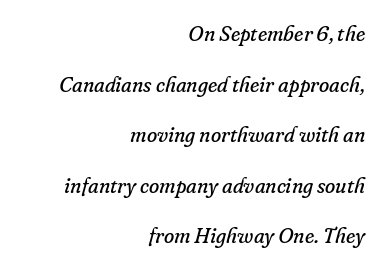
Students, note that the glyphs here touch the page at normal intervals. These lines were composed using italics. Loosely led — the rows are spread out. On a weight scale, this lands at 450 or below. The gap between lines stays unmarked. Casual observation: everything's shoved over to the right.
